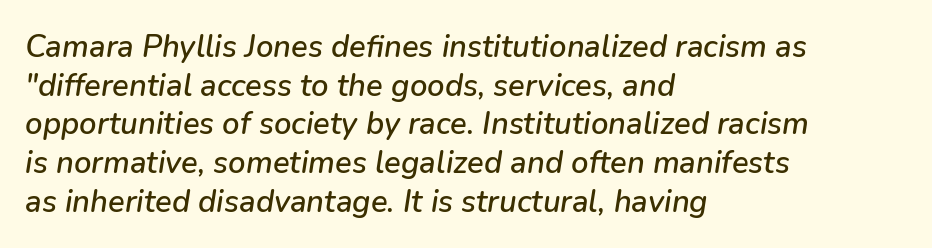
The image shows 31 px text type, italic (leaning right); set left-aligned, normal line spacing (1.25x), normal letter spacing, not underlined; low stroke contrast and a medium x-height.
